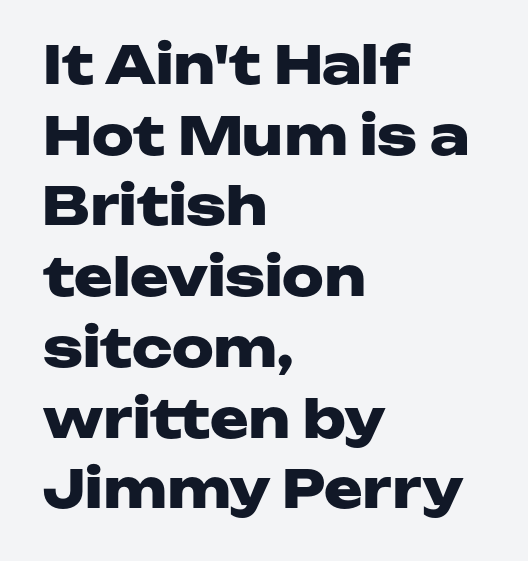
Q: Is the text bold? A: Yes.
Q: Is the text italic (slanted)? A: No, it is upright.
Q: Is the typeface a serif or a sans-serif typeface? A: Sans-serif.
Q: Is the text underlined? A: No.
Q: How is the paragraph aligned? A: Left-aligned.
Q: Is the spacing between letters normal or unusually wide? A: Normal.
Q: Is the spacing between lines tight, normal or loose? A: Normal.
Q: Width (condensed, normal, or wide)? A: Wide.
Q: Stroke contrast? A: Low.
Q: x-height? A: Medium.
Q: Monospaced? A: No.
